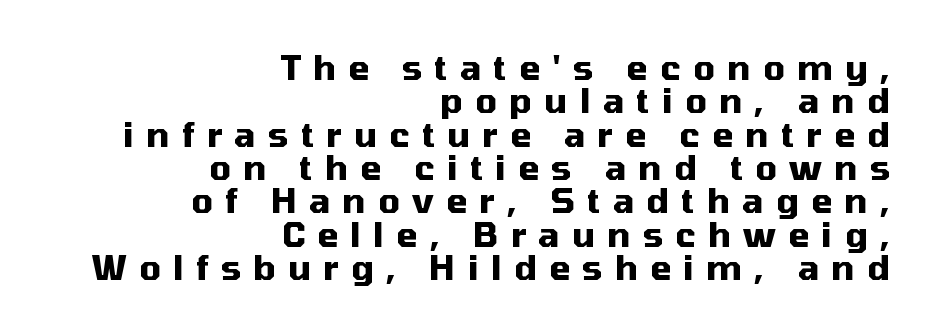
{"serif": "no", "italic": "no", "bold": "yes", "weight": "heavy", "width": "normal", "stroke_contrast": "medium", "x_height": "medium", "monospaced": "no", "underline": "no", "align": "right", "line_spacing": "tight", "line_spacing_ratio": 0.98, "letter_spacing": "wide", "letter_spacing_em": 0.36, "glyph_px": 34}
